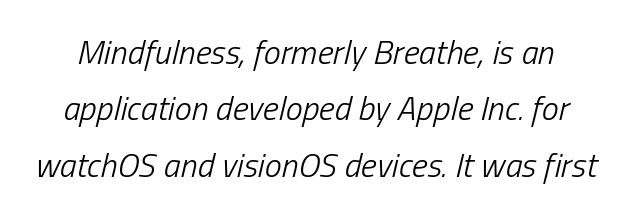
{"italic": "yes", "lean": "right", "slant_degrees": 13, "bold": "no", "weight": "light", "width": "condensed", "stroke_contrast": "low", "x_height": "medium", "monospaced": "no", "underline": "no", "line_spacing": "normal", "line_spacing_ratio": 1.66, "letter_spacing": "normal", "letter_spacing_em": 0.0, "glyph_px": 34}
